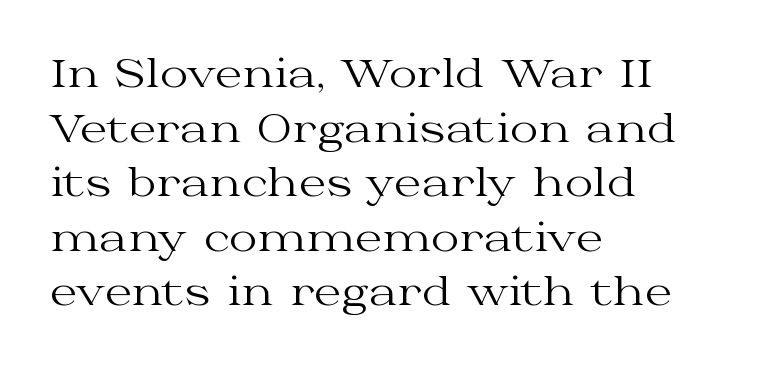
Q: Is the text bold? A: No.
Q: Is the text italic (slanted)? A: No, it is upright.
Q: Is the typeface a serif or a sans-serif typeface? A: Serif.
Q: Is the text underlined? A: No.
Q: How is the paragraph aligned? A: Left-aligned.
Q: Is the spacing between letters normal or unusually wide? A: Normal.
Q: Is the spacing between lines tight, normal or loose? A: Normal.
Q: Width (condensed, normal, or wide)? A: Wide.
Q: Stroke contrast? A: Medium.
Q: x-height? A: Medium.
Q: Monospaced? A: No.
